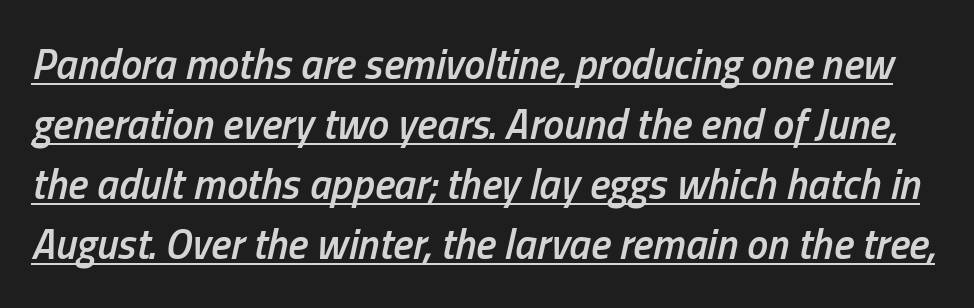
In designer terms, the underline attribute is active on this setting. The letters are semibold — heavier than regular but short of a full bold. Notice how descenders clear the ascenders below comfortably — that's standard leading. Style check: oblique.
